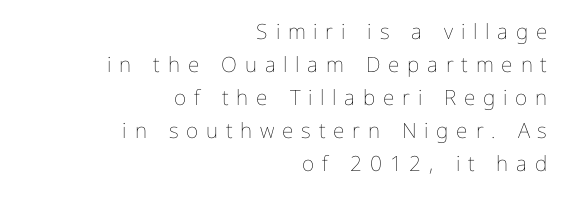
Q: Is the text bold? A: No.
Q: Is the text italic (slanted)? A: No, it is upright.
Q: Is the text underlined? A: No.
Q: How is the paragraph aligned? A: Right-aligned.
Q: Is the spacing between letters normal or unusually wide? A: Unusually wide.
Q: Is the spacing between lines tight, normal or loose? A: Normal.
